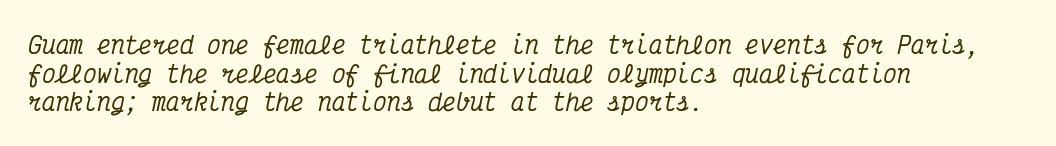
Q: Is the text italic (slanted)? A: Yes, it leans right by about 12 degrees.
Q: Is the text underlined? A: No.
Q: How is the paragraph aligned? A: Left-aligned.
Q: Is the spacing between letters normal or unusually wide? A: Normal.
